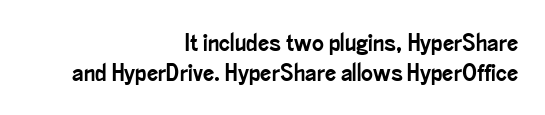
{"italic": "no", "underline": "no", "align": "right", "line_spacing_ratio": 1.2, "letter_spacing": "normal", "letter_spacing_em": 0.0, "glyph_px": 25}
